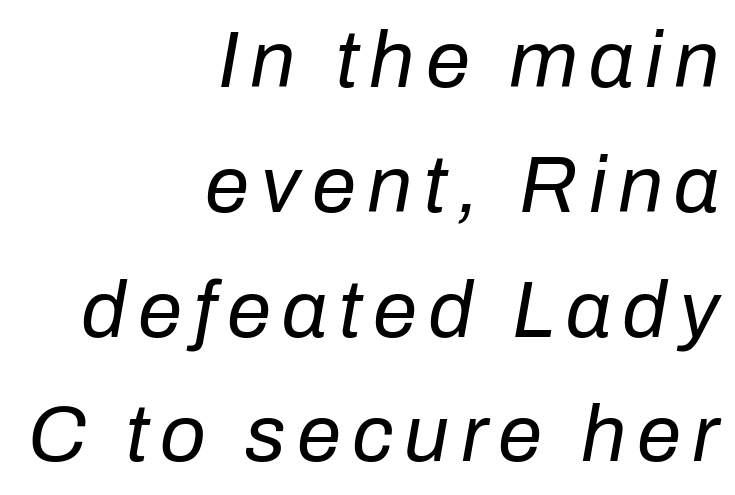
{"italic": "yes", "lean": "right", "slant_degrees": 10, "bold": "no", "weight": "regular", "width": "normal", "stroke_contrast": "low", "x_height": "medium", "monospaced": "no", "underline": "no", "align": "right", "line_spacing": "normal", "line_spacing_ratio": 1.56, "glyph_px": 80}
